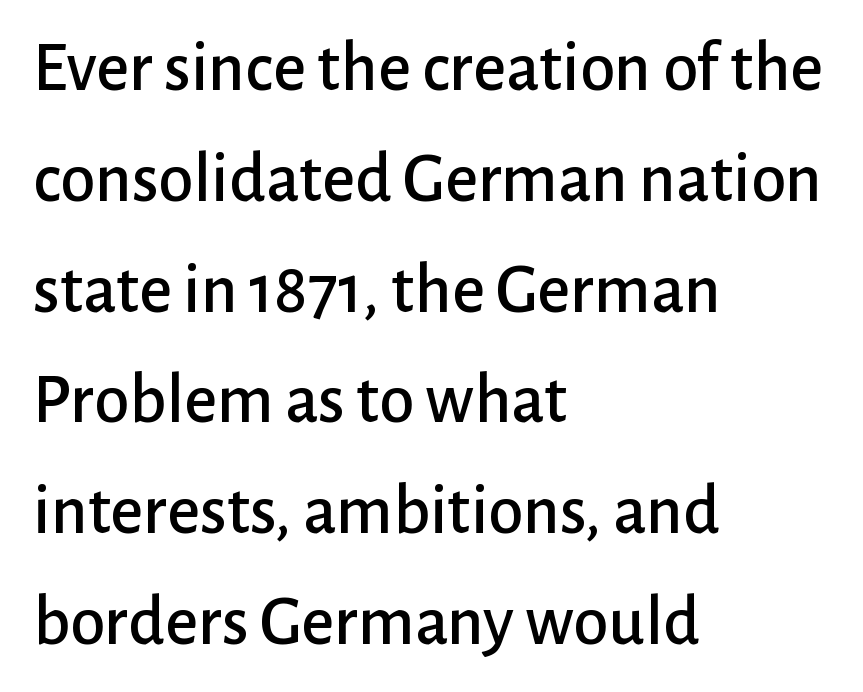
Q: Is the text italic (slanted)? A: No, it is upright.
Q: Is the typeface a serif or a sans-serif typeface? A: Sans-serif.
Q: Is the text underlined? A: No.
Q: How is the paragraph aligned? A: Left-aligned.
Q: Is the spacing between letters normal or unusually wide? A: Normal.
Q: Is the spacing between lines tight, normal or loose? A: Normal.
Q: Width (condensed, normal, or wide)? A: Normal.
Q: Stroke contrast? A: Low.
Q: x-height? A: Medium.
Q: Monospaced? A: No.
